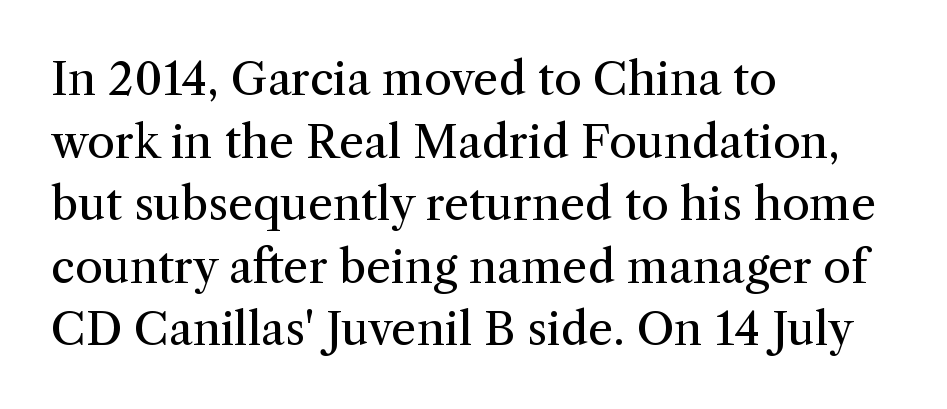
The image shows 45 px regular-weight serif type, upright; set left-aligned, normal line spacing (1.39x), normal letter spacing, not underlined; medium stroke contrast and a medium x-height.
